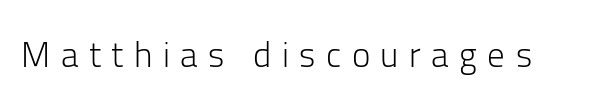
Notice how the stems are strictly vertical — no italics here. Proportional: the letters do not fall into vertical columns. Tracking here is generous; glyphs stand well apart from one another. The typeface chosen for these lines omits serifs. Heaviness? Minimal to ordinary, like unemphasized prose. Type without underlining.
